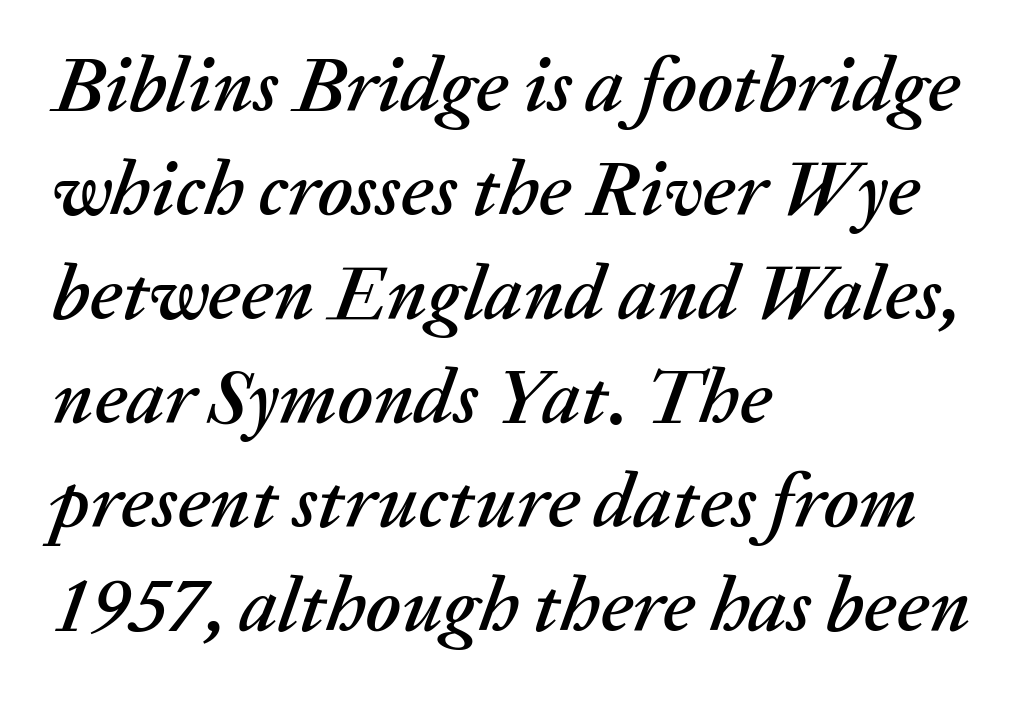
Q: Is the text italic (slanted)? A: Yes, it leans right by about 20 degrees.
Q: Is the text underlined? A: No.
Q: How is the paragraph aligned? A: Left-aligned.
Q: Is the spacing between letters normal or unusually wide? A: Normal.
Q: Is the spacing between lines tight, normal or loose? A: Normal.
Q: Width (condensed, normal, or wide)? A: Normal.
Q: Stroke contrast? A: Medium.
Q: x-height? A: Medium.
Q: Monospaced? A: No.
